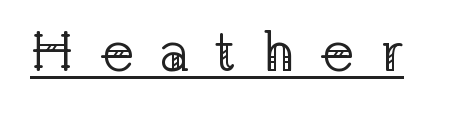
Every word sits above its own underline. Check where the strokes stop: tiny serifs finish them off. Stroke mass is kept to a normal reading level or below. Short note: letters widely spaced.
